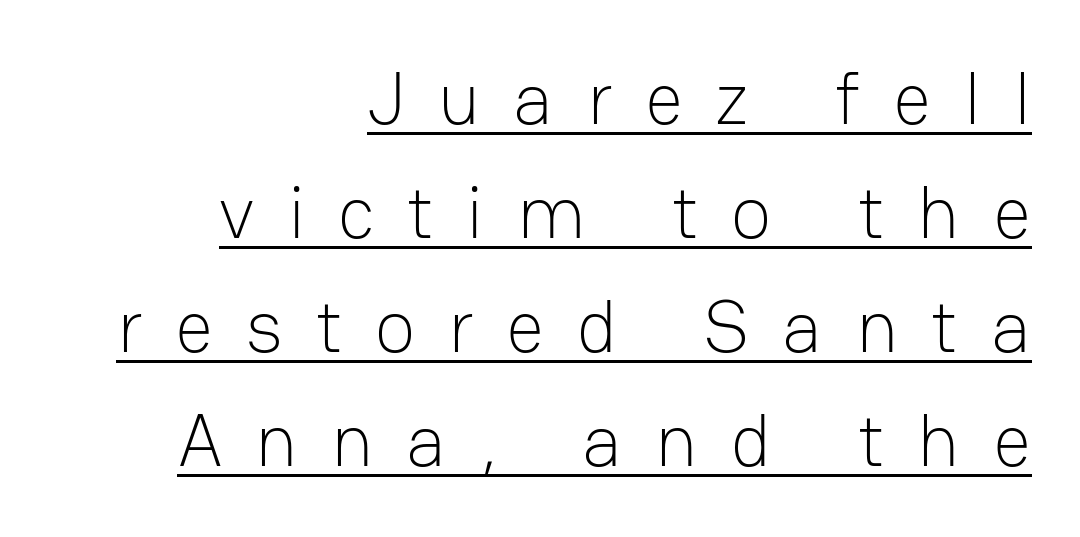
The image shows 75 px light sans-serif type, upright; set right-aligned, normal line spacing (1.52x), unusually wide letter spacing (+0.44 em), underlined; low stroke contrast and a medium x-height.
